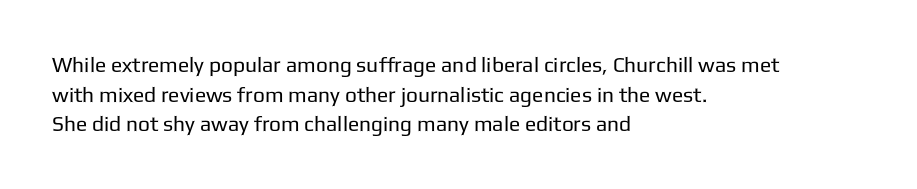
The image shows 21 px text type, upright; set left-aligned, normal line spacing (1.41x), normal letter spacing, not underlined.
